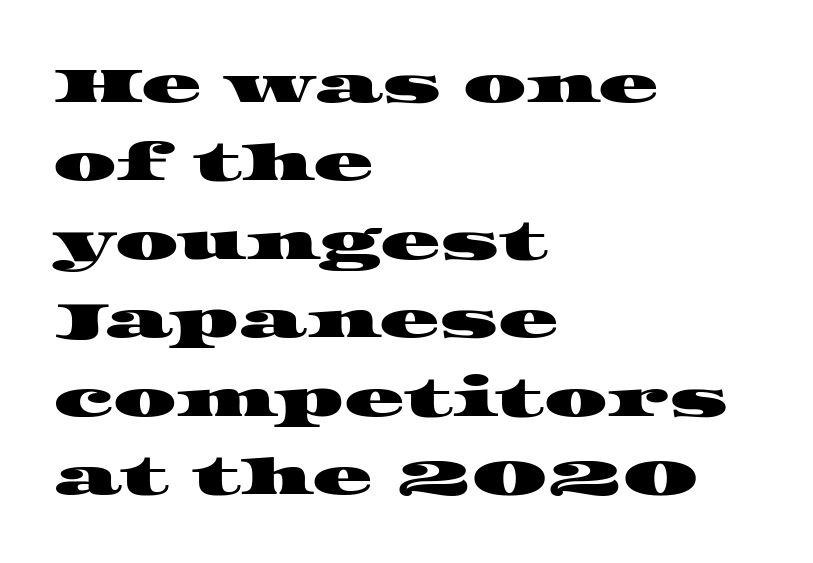
Q: Is the typeface a serif or a sans-serif typeface? A: Serif.
Q: Is the text underlined? A: No.
Q: How is the paragraph aligned? A: Left-aligned.
Q: Is the spacing between letters normal or unusually wide? A: Normal.
Q: Is the spacing between lines tight, normal or loose? A: Normal.
Q: Width (condensed, normal, or wide)? A: Wide.
Q: Stroke contrast? A: High.
Q: x-height? A: Large.
Q: Monospaced? A: No.
